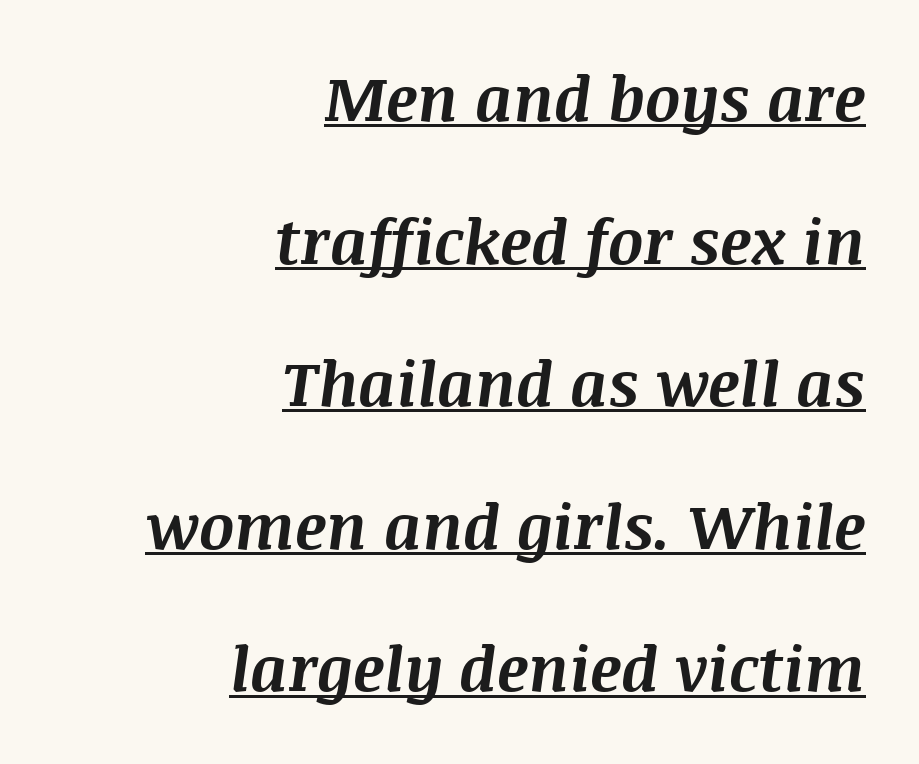
The whole block is typeset with a tilt. The sample's only ornament is a line tracing under the words. Note the varied advance widths — an 'i' is clearly narrower than an 'm'. Stroke thickness is high; the sample reads as a true bold. Each new line begins a long way beneath the previous one. Characters follow at the spacing the type designer built in.
